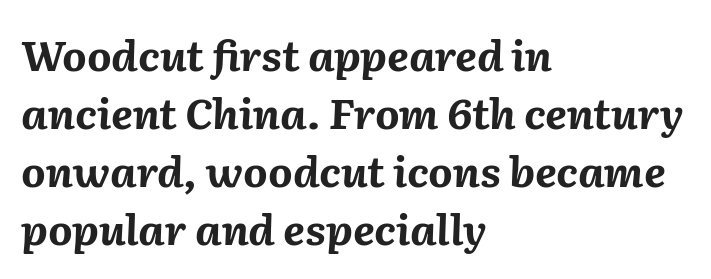
Q: Is the text bold? A: Yes.
Q: Is the text italic (slanted)? A: Yes, it leans right by about 2 degrees.
Q: Is the text underlined? A: No.
Q: How is the paragraph aligned? A: Left-aligned.
Q: Is the spacing between letters normal or unusually wide? A: Normal.
Q: Is the spacing between lines tight, normal or loose? A: Normal.
Q: Width (condensed, normal, or wide)? A: Normal.
Q: Stroke contrast? A: Medium.
Q: x-height? A: Medium.
Q: Monospaced? A: No.
